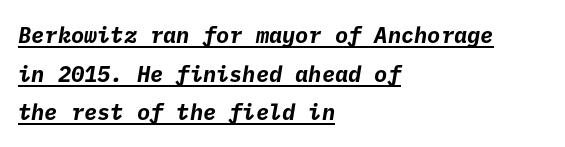
Caption: standard tracking, unaltered. Decoration check: the copy is underlined. All the whitespace from short lines collects on the right. Compared with an ordinary text face, these strokes are far heavier — a full bold.
